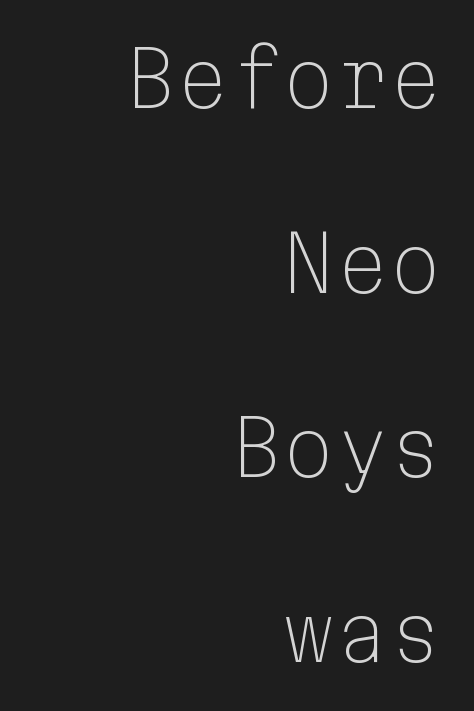
{"serif": "no", "italic": "no", "bold": "no", "weight": "light", "width": "normal", "stroke_contrast": "low", "x_height": "medium", "monospaced": "yes", "underline": "no", "align": "right", "line_spacing": "loose", "line_spacing_ratio": 2.43, "letter_spacing": "normal", "letter_spacing_em": 0.0, "glyph_px": 76}
